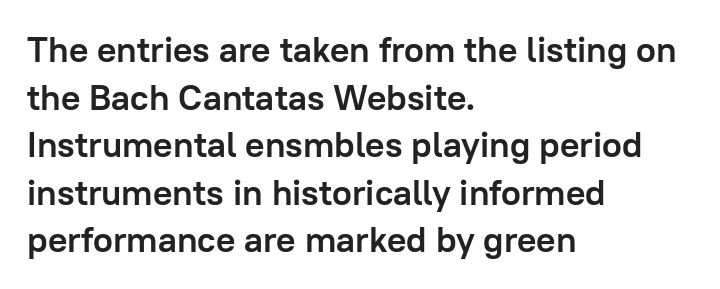
Q: Is the text bold? A: Yes.
Q: Is the text italic (slanted)? A: No, it is upright.
Q: Is the typeface a serif or a sans-serif typeface? A: Sans-serif.
Q: Is the text underlined? A: No.
Q: How is the paragraph aligned? A: Left-aligned.
Q: Is the spacing between letters normal or unusually wide? A: Normal.
Q: Is the spacing between lines tight, normal or loose? A: Normal.
Q: Width (condensed, normal, or wide)? A: Normal.
Q: Stroke contrast? A: Low.
Q: x-height? A: Medium.
Q: Monospaced? A: No.
